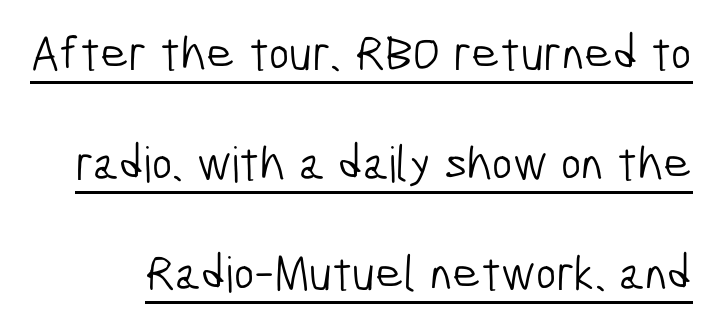
Q: Is the text bold? A: No.
Q: Is the typeface a serif or a sans-serif typeface? A: Sans-serif.
Q: Is the text underlined? A: Yes.
Q: Is the spacing between letters normal or unusually wide? A: Normal.
Q: Is the spacing between lines tight, normal or loose? A: Loose.
Q: Width (condensed, normal, or wide)? A: Condensed.
Q: Stroke contrast? A: Low.
Q: x-height? A: Medium.
Q: Monospaced? A: No.
